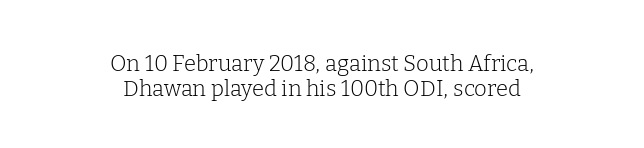
The image shows 22 px text type, upright; set centered, tight line spacing (1.12x), normal letter spacing, not underlined.
